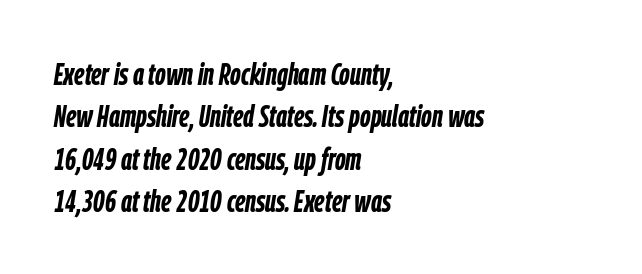
{"italic": "yes", "lean": "right", "slant_degrees": 9, "bold": "yes", "weight": "semibold", "width": "condensed", "stroke_contrast": "low", "x_height": "medium", "monospaced": "no", "underline": "no", "align": "left", "line_spacing": "normal", "line_spacing_ratio": 1.37, "letter_spacing": "normal", "letter_spacing_em": 0.0, "glyph_px": 31}
